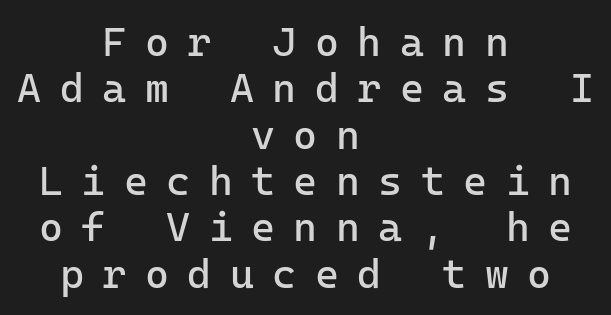
The image shows 41 px regular-weight sans-serif type, upright, monospaced; set centered, tight line spacing (1.13x), unusually wide letter spacing (+0.45 em), not underlined; low stroke contrast and a medium x-height.
